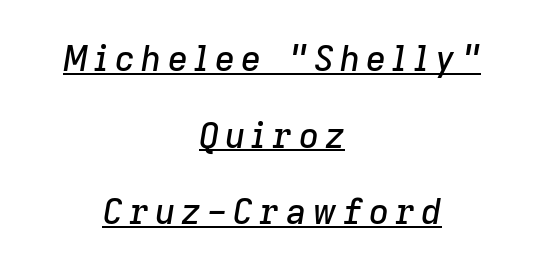
{"italic": "yes", "lean": "right", "slant_degrees": 9, "width": "normal", "stroke_contrast": "low", "x_height": "medium", "monospaced": "no", "underline": "yes", "align": "center", "line_spacing": "loose", "line_spacing_ratio": 2.19, "glyph_px": 35}
